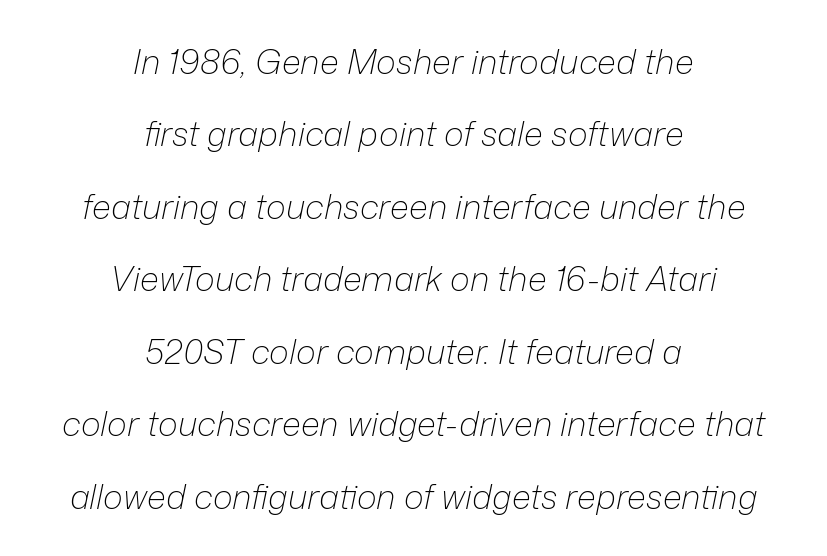
{"italic": "yes", "lean": "right", "slant_degrees": 12, "bold": "no", "weight": "light", "width": "normal", "stroke_contrast": "low", "x_height": "medium", "monospaced": "no", "underline": "no", "align": "center", "line_spacing": "loose", "line_spacing_ratio": 2.13, "letter_spacing": "normal", "letter_spacing_em": 0.0, "glyph_px": 34}
